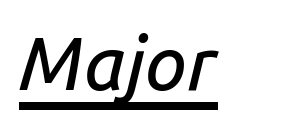
{"italic": "yes", "lean": "right", "slant_degrees": 14, "width": "normal", "stroke_contrast": "low", "x_height": "medium", "monospaced": "no", "underline": "yes", "letter_spacing": "normal", "letter_spacing_em": 0.0, "glyph_px": 75}
